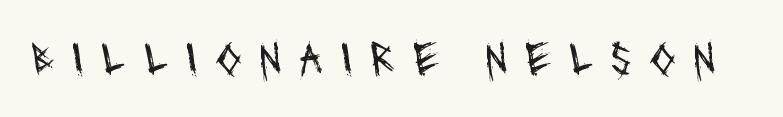
Q: Is the text bold? A: No.
Q: Is the typeface a serif or a sans-serif typeface? A: Sans-serif.
Q: Is the text underlined? A: No.
Q: Is the spacing between letters normal or unusually wide? A: Unusually wide.
Q: Width (condensed, normal, or wide)? A: Condensed.
Q: Stroke contrast? A: Medium.
Q: x-height? A: Large.
Q: Monospaced? A: No.
